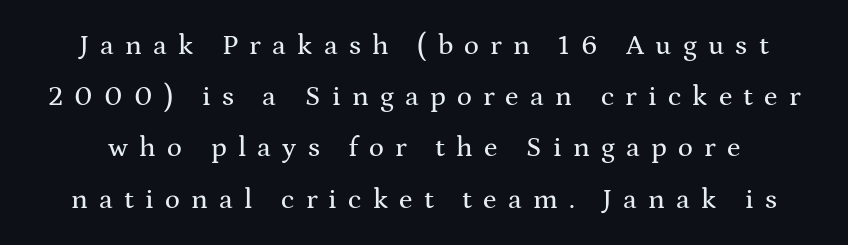
{"serif": "yes", "italic": "no", "width": "wide", "stroke_contrast": "medium", "x_height": "medium", "monospaced": "no", "underline": "no", "line_spacing_ratio": 1.83, "letter_spacing": "wide", "letter_spacing_em": 0.4, "glyph_px": 28}
